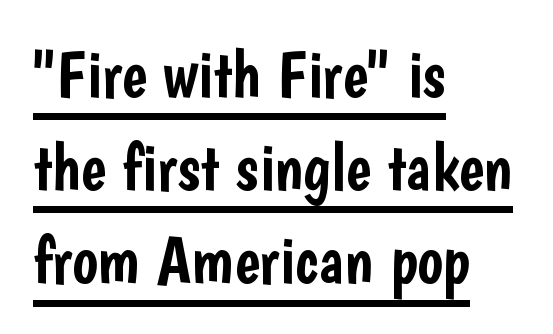
The image shows 67 px condensed sans-serif type, upright; set left-aligned, normal line spacing (1.39x), normal letter spacing, underlined; low stroke contrast and a medium x-height.
